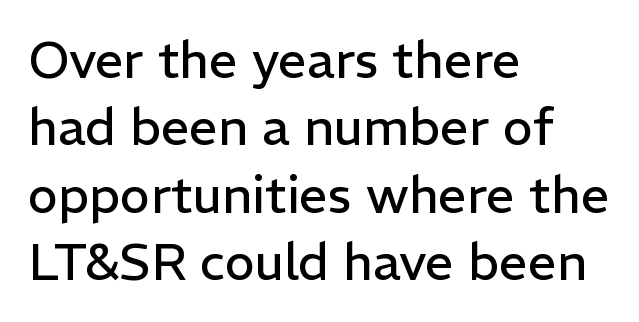
The weight tops out at a normal text grade. Normally led — the rows are evenly, conventionally spaced. If you drew a line through each stem, it would be perfectly vertical. Is this a fixed-width face? No — the glyphs have proportional, varying widths. Note: no serifs on the glyphs.
